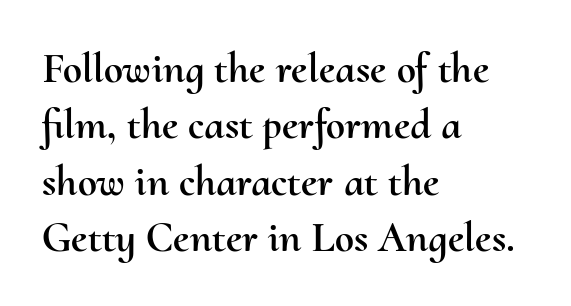
{"italic": "no", "width": "normal", "stroke_contrast": "medium", "x_height": "small", "monospaced": "no", "underline": "no", "align": "left", "line_spacing": "normal", "line_spacing_ratio": 1.31, "letter_spacing": "normal", "letter_spacing_em": 0.0, "glyph_px": 43}
